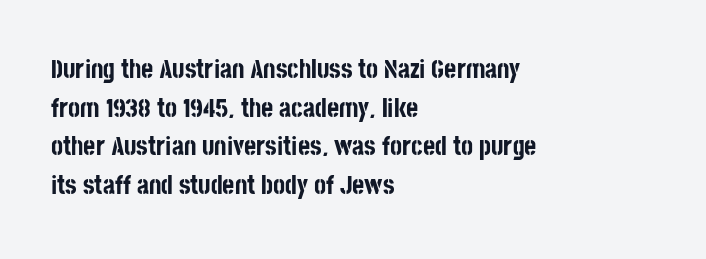
Leading: standard. Glyph-to-glyph distance matches everyday printed text. The face used here has the dense, thick strokes of a bold. These lines stack with their left ends in a neat column.
